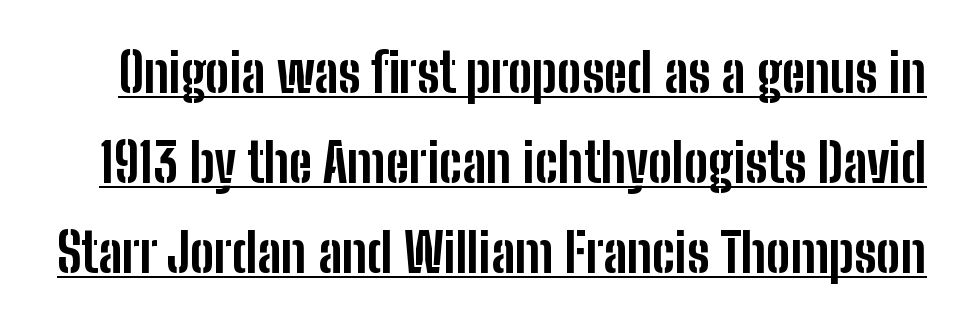
{"serif": "no", "italic": "no", "bold": "yes", "weight": "bold", "width": "condensed", "stroke_contrast": "low", "x_height": "medium", "monospaced": "no", "underline": "yes", "line_spacing": "normal", "line_spacing_ratio": 1.67, "letter_spacing": "normal", "letter_spacing_em": 0.0, "glyph_px": 54}
